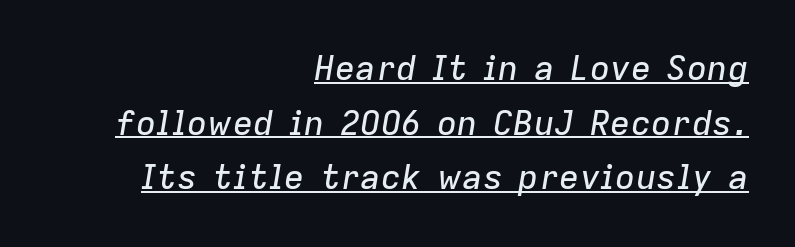
{"italic": "yes", "lean": "right", "slant_degrees": 9, "width": "normal", "stroke_contrast": "low", "x_height": "medium", "monospaced": "no", "underline": "yes", "align": "right", "line_spacing": "normal", "line_spacing_ratio": 1.61, "letter_spacing": "normal", "letter_spacing_em": 0.0, "glyph_px": 34}
